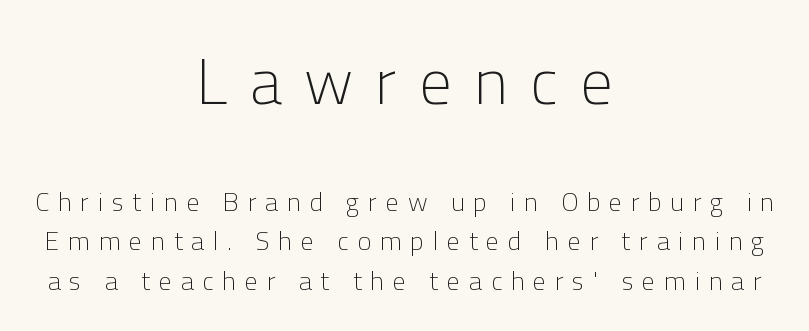
The image shows 65 px light sans-serif type, upright; set centered, normal line spacing (1.52x), unusually wide letter spacing (+0.34 em), not underlined; the first (top) block is 2.5x larger; low stroke contrast and a medium x-height.
